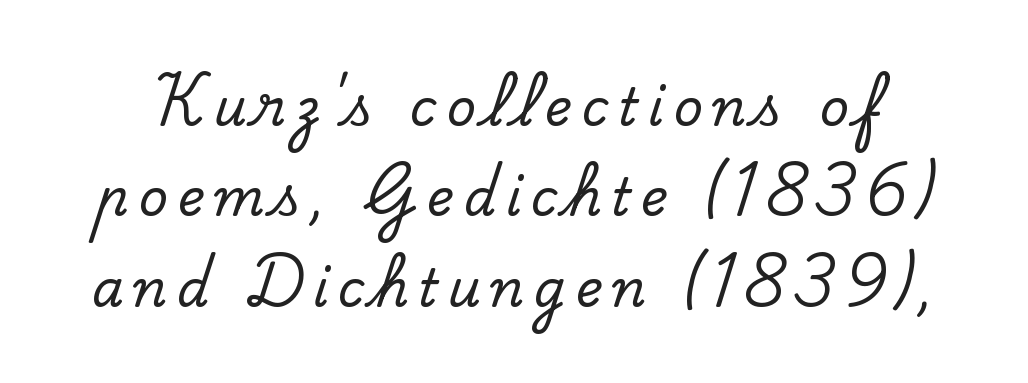
{"serif": "yes", "width": "normal", "stroke_contrast": "low", "x_height": "small", "monospaced": "no", "underline": "no", "line_spacing_ratio": 1.77, "glyph_px": 51}
